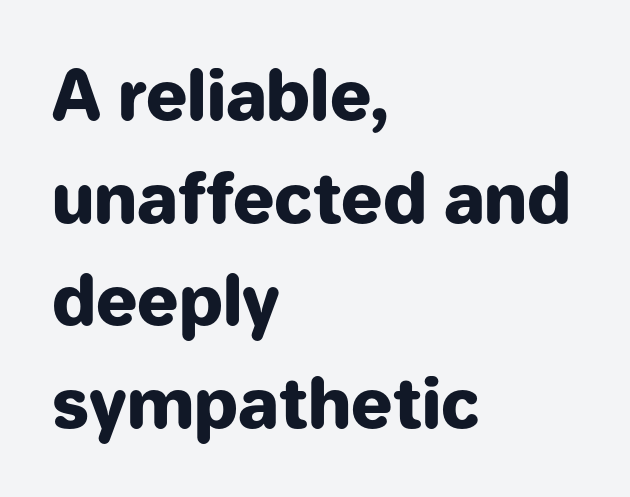
{"serif": "no", "italic": "no", "bold": "yes", "weight": "heavy", "width": "normal", "stroke_contrast": "low", "x_height": "medium", "monospaced": "no", "underline": "no", "align": "left", "line_spacing": "normal", "line_spacing_ratio": 1.51, "letter_spacing": "normal", "letter_spacing_em": 0.0, "glyph_px": 68}
